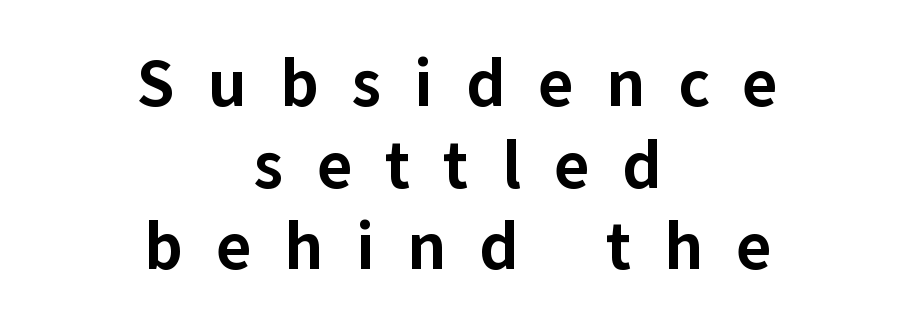
Q: Is the text bold? A: Yes.
Q: Is the text italic (slanted)? A: No, it is upright.
Q: Is the typeface a serif or a sans-serif typeface? A: Sans-serif.
Q: Is the text underlined? A: No.
Q: How is the paragraph aligned? A: Centered.
Q: Is the spacing between letters normal or unusually wide? A: Unusually wide.
Q: Width (condensed, normal, or wide)? A: Normal.
Q: Stroke contrast? A: Low.
Q: x-height? A: Medium.
Q: Monospaced? A: No.
